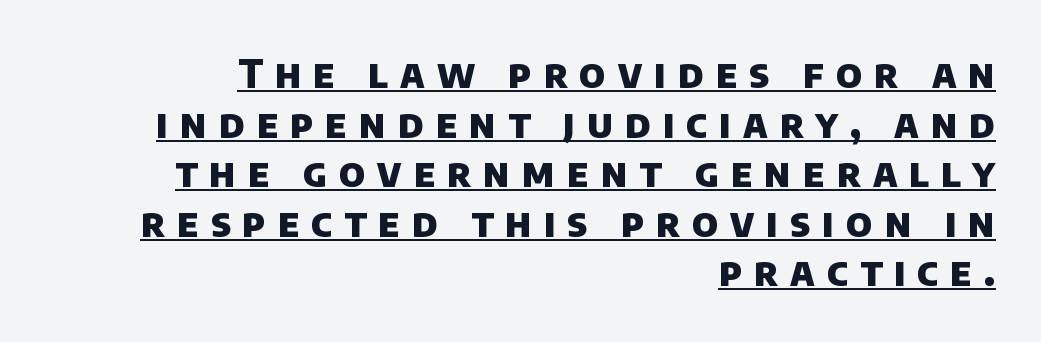
The image shows 40 px heavy sans-serif type; set right-aligned, line spacing 1.24x, unusually wide letter spacing (+0.3 em), underlined; low stroke contrast and a large x-height.
